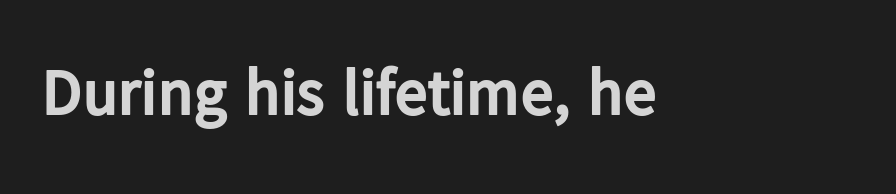
Q: Is the text bold? A: Yes.
Q: Is the text italic (slanted)? A: No, it is upright.
Q: Is the typeface a serif or a sans-serif typeface? A: Sans-serif.
Q: Is the text underlined? A: No.
Q: Is the spacing between letters normal or unusually wide? A: Normal.
Q: Width (condensed, normal, or wide)? A: Normal.
Q: Stroke contrast? A: Low.
Q: x-height? A: Medium.
Q: Monospaced? A: No.
